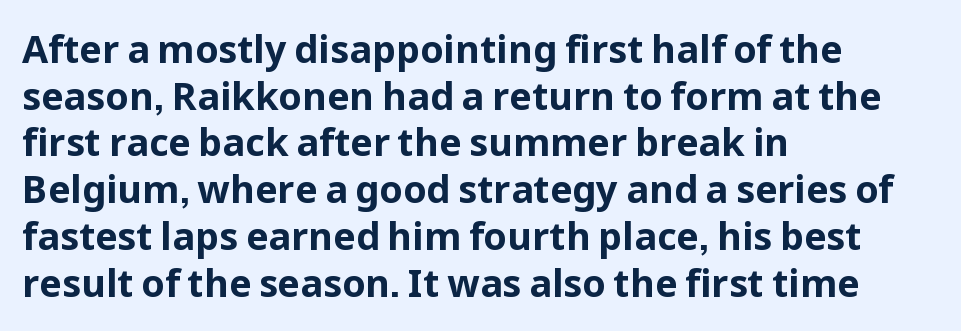
The image shows 38 px bold sans-serif type, upright; set left-aligned, line spacing 1.23x, normal letter spacing, not underlined; low stroke contrast and a medium x-height.
